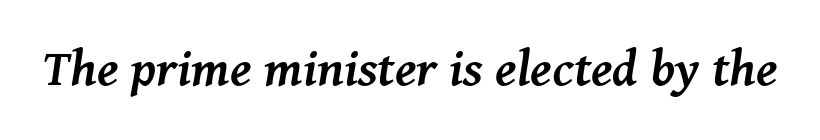
Bold? Absolutely — the strokes are thick and heavy. Has an underline been added? It has not. Varying glyph widths throughout — classic text-font behaviour. Yep, those are serifs on the letters. Nobody touched the tracking dial on this one. Posture: slanted.
